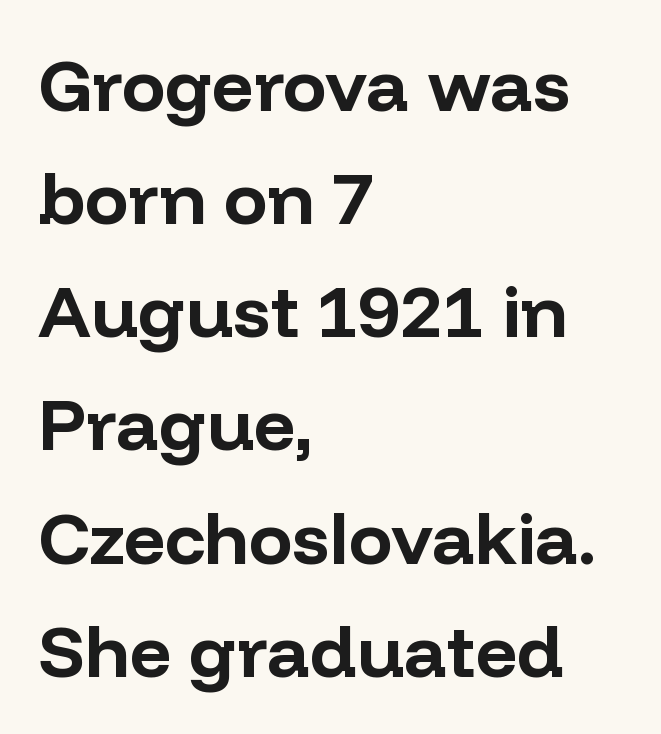
Q: Is the text bold? A: Yes.
Q: Is the text italic (slanted)? A: No, it is upright.
Q: Is the typeface a serif or a sans-serif typeface? A: Sans-serif.
Q: Is the text underlined? A: No.
Q: How is the paragraph aligned? A: Left-aligned.
Q: Is the spacing between letters normal or unusually wide? A: Normal.
Q: Is the spacing between lines tight, normal or loose? A: Normal.
Q: Width (condensed, normal, or wide)? A: Normal.
Q: Stroke contrast? A: Low.
Q: x-height? A: Medium.
Q: Monospaced? A: No.
